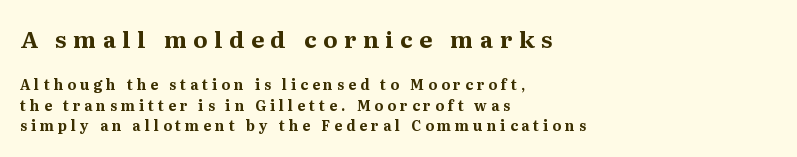
Leading: standard. Each line starts at the same left margin while the right side varies. Inter-character spacing is expanded well beyond the font's built-in metrics. The block sitting higher on the canvas is the one with enlarged characters. Every letter is thick-stroked: bold, no question.
